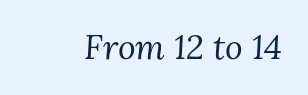
Q: Is the text bold? A: No.
Q: Is the text italic (slanted)? A: Yes, it leans right by about 3 degrees.
Q: Is the typeface a serif or a sans-serif typeface? A: Serif.
Q: Is the text underlined? A: No.
Q: Is the spacing between letters normal or unusually wide? A: Normal.
Q: Width (condensed, normal, or wide)? A: Normal.
Q: Stroke contrast? A: Medium.
Q: x-height? A: Medium.
Q: Monospaced? A: No.
